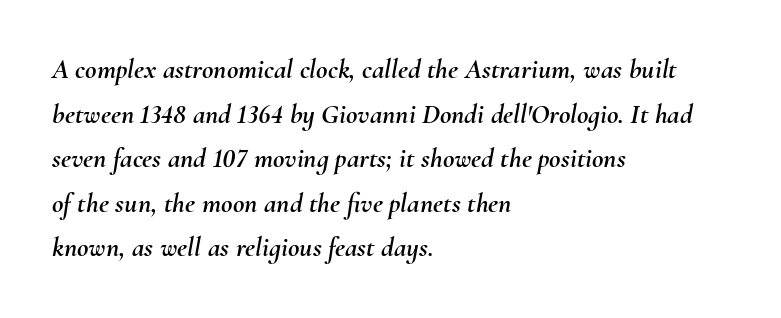
Q: Is the text italic (slanted)? A: Yes, it leans right by about 10 degrees.
Q: Is the text underlined? A: No.
Q: How is the paragraph aligned? A: Left-aligned.
Q: Is the spacing between letters normal or unusually wide? A: Normal.
Q: Is the spacing between lines tight, normal or loose? A: Normal.
Q: Width (condensed, normal, or wide)? A: Normal.
Q: Stroke contrast? A: Medium.
Q: x-height? A: Small.
Q: Monospaced? A: No.
